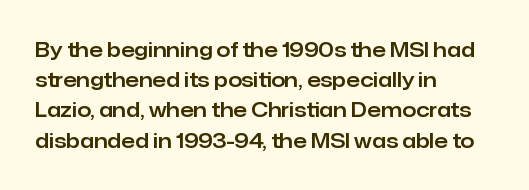
{"italic": "no", "underline": "no", "align": "left", "line_spacing": "normal", "line_spacing_ratio": 1.51, "letter_spacing": "normal", "letter_spacing_em": 0.0, "glyph_px": 20}
